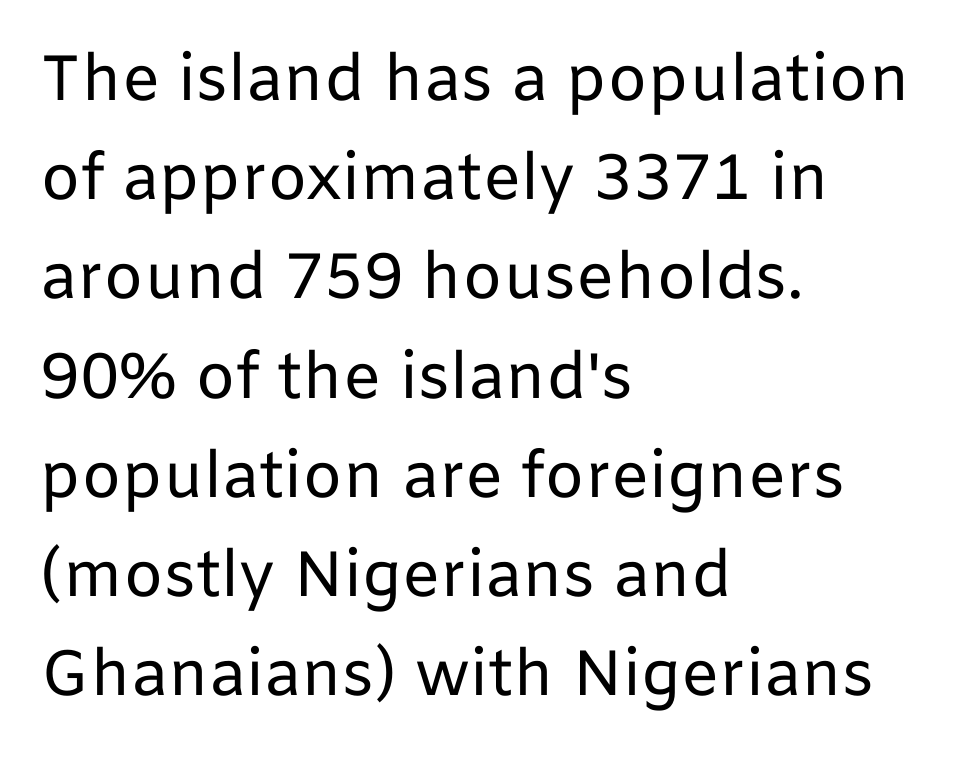
The image shows 64 px regular-weight sans-serif type, upright; set left-aligned, normal line spacing (1.55x), normal letter spacing, not underlined; low stroke contrast and a medium x-height.
